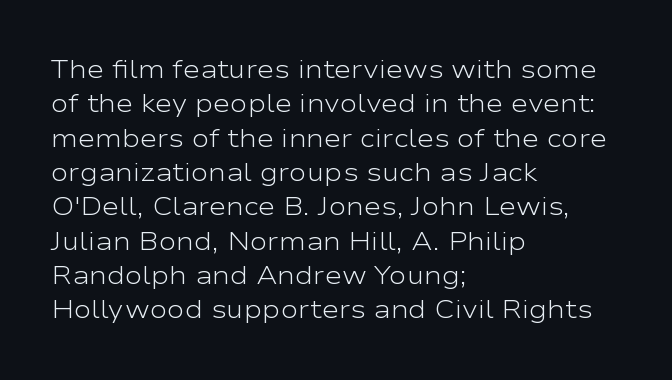
{"italic": "no", "bold": "no", "underline": "no", "align": "left", "line_spacing": "normal", "line_spacing_ratio": 1.32, "letter_spacing": "normal", "letter_spacing_em": 0.0, "glyph_px": 26}
